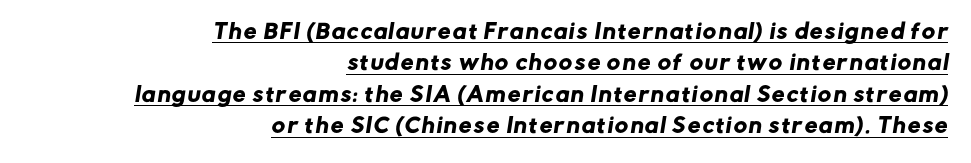
{"underline": "yes", "align": "right", "line_spacing": "normal", "line_spacing_ratio": 1.57, "glyph_px": 20}
